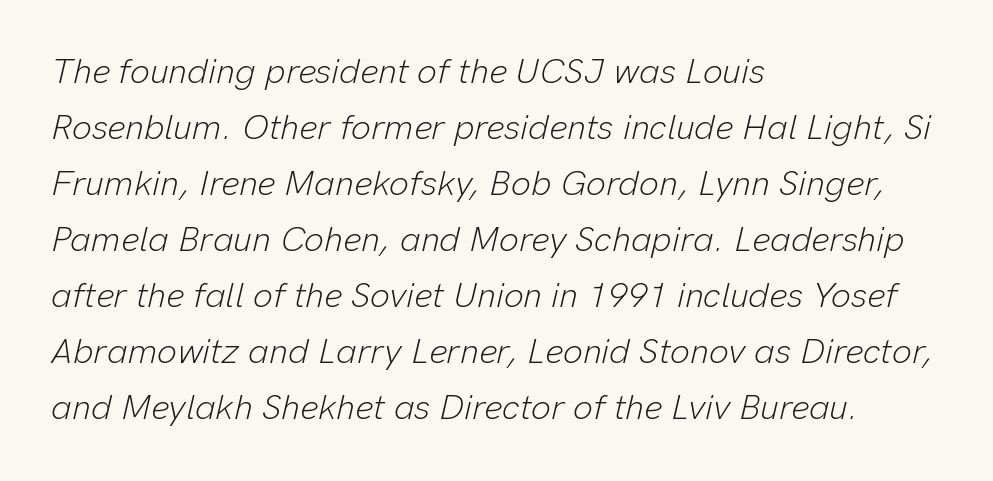
Q: Is the text bold? A: No.
Q: Is the text italic (slanted)? A: Yes, it leans right by about 13 degrees.
Q: Is the text underlined? A: No.
Q: How is the paragraph aligned? A: Left-aligned.
Q: Is the spacing between letters normal or unusually wide? A: Normal.
Q: Is the spacing between lines tight, normal or loose? A: Normal.
Q: Width (condensed, normal, or wide)? A: Normal.
Q: Stroke contrast? A: Low.
Q: x-height? A: Medium.
Q: Monospaced? A: No.
